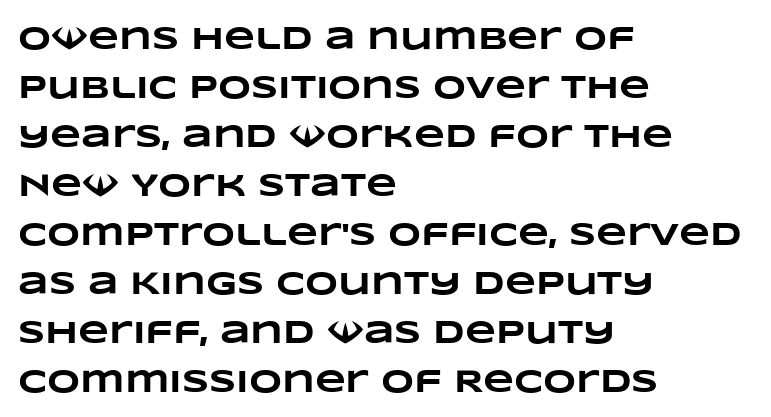
{"bold": "yes", "weight": "heavy", "width": "wide", "stroke_contrast": "low", "x_height": "large", "monospaced": "no", "underline": "no", "align": "left", "line_spacing": "normal", "line_spacing_ratio": 1.53, "letter_spacing": "normal", "letter_spacing_em": 0.0, "glyph_px": 32}
